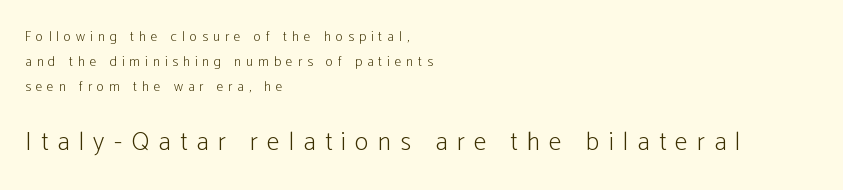
Q: Is the text bold? A: No.
Q: Is the text italic (slanted)? A: No, it is upright.
Q: Is the text underlined? A: No.
Q: How is the paragraph aligned? A: Left-aligned.
Q: Is the spacing between letters normal or unusually wide? A: Unusually wide.
Q: Which block of text is set in a larger size, the first (top) or the second (bottom)? A: The second (bottom) one.
